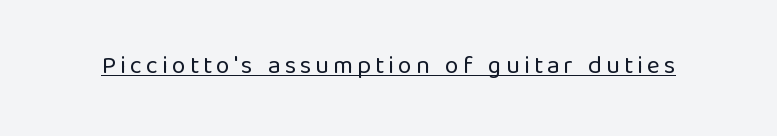
The image shows 25 px text type, upright; set underlined.
